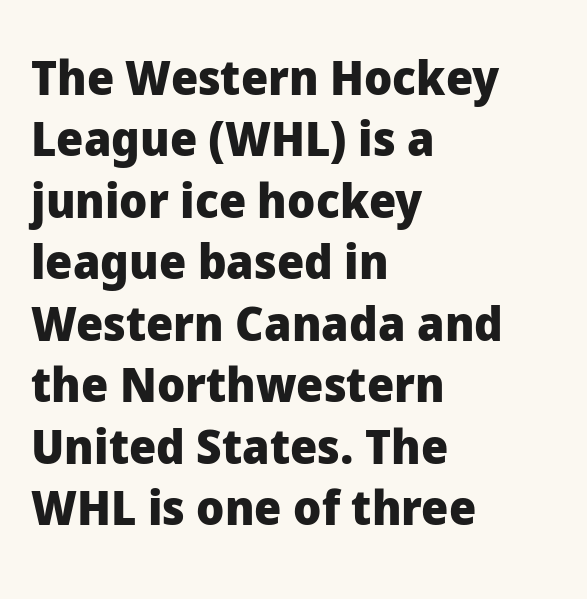
Q: Is the text bold? A: Yes.
Q: Is the text italic (slanted)? A: No, it is upright.
Q: Is the typeface a serif or a sans-serif typeface? A: Sans-serif.
Q: Is the text underlined? A: No.
Q: How is the paragraph aligned? A: Left-aligned.
Q: Is the spacing between letters normal or unusually wide? A: Normal.
Q: Is the spacing between lines tight, normal or loose? A: Normal.
Q: Width (condensed, normal, or wide)? A: Normal.
Q: Stroke contrast? A: Low.
Q: x-height? A: Medium.
Q: Monospaced? A: No.
